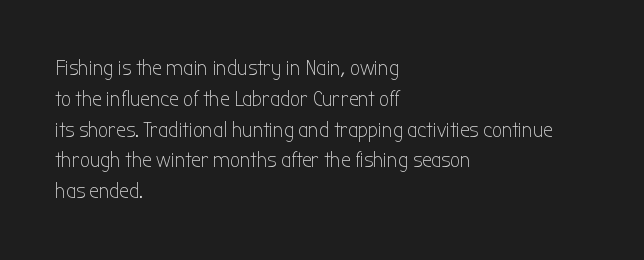
Summary of vertical rhythm: regular, with standard interline spacing. Short note: letters normally spaced. The font's upright variant was chosen for this text. Casual observation: everything's shoved over to the left.
